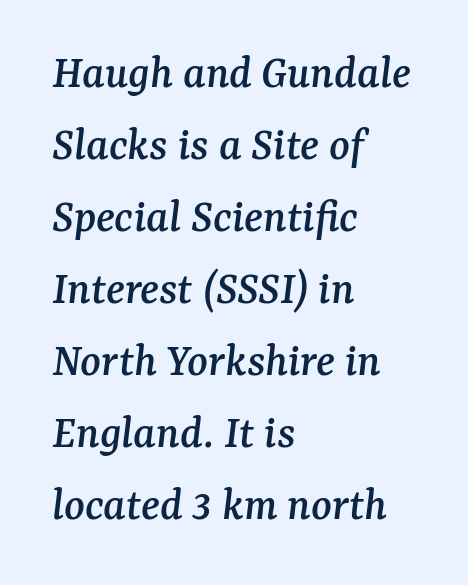
Q: Is the text italic (slanted)? A: Yes, it leans right by about 7 degrees.
Q: Is the typeface a serif or a sans-serif typeface? A: Serif.
Q: Is the text underlined? A: No.
Q: How is the paragraph aligned? A: Left-aligned.
Q: Is the spacing between letters normal or unusually wide? A: Normal.
Q: Is the spacing between lines tight, normal or loose? A: Normal.
Q: Width (condensed, normal, or wide)? A: Normal.
Q: Stroke contrast? A: Medium.
Q: x-height? A: Medium.
Q: Monospaced? A: No.
